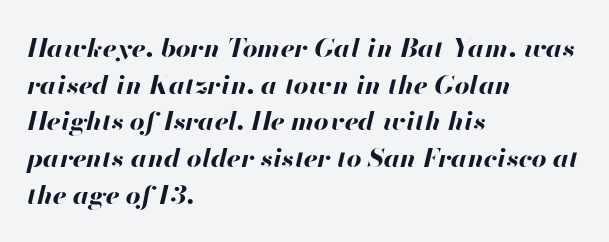
{"italic": "yes", "lean": "right", "slant_degrees": 13, "bold": "yes", "underline": "no", "align": "left", "line_spacing": "normal", "line_spacing_ratio": 1.41, "letter_spacing": "normal", "letter_spacing_em": 0.0, "glyph_px": 26}
